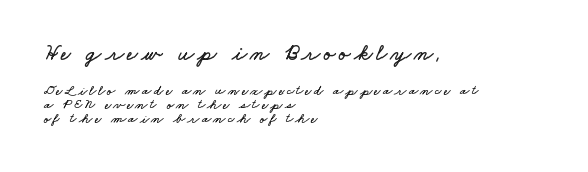
Q: Is the text underlined? A: No.
Q: How is the paragraph aligned? A: Left-aligned.
Q: Is the spacing between lines tight, normal or loose? A: Tight.
Q: Which block of text is set in a larger size, the first (top) or the second (bottom)? A: The first (top) one.
